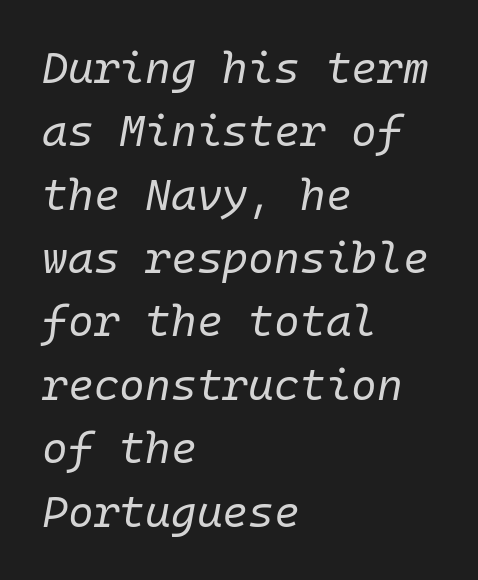
The image shows 44 px regular-weight type, italic (leaning right), monospaced; set left-aligned, normal line spacing (1.44x), normal letter spacing, not underlined; low stroke contrast and a medium x-height.
